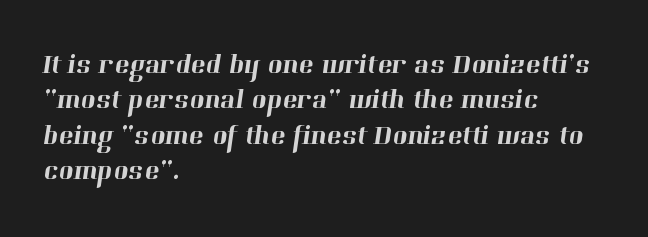
Q: Is the typeface a serif or a sans-serif typeface? A: Serif.
Q: Is the text underlined? A: No.
Q: How is the paragraph aligned? A: Left-aligned.
Q: Is the spacing between letters normal or unusually wide? A: Normal.
Q: Is the spacing between lines tight, normal or loose? A: Normal.
Q: Width (condensed, normal, or wide)? A: Normal.
Q: Stroke contrast? A: High.
Q: x-height? A: Medium.
Q: Monospaced? A: No.
